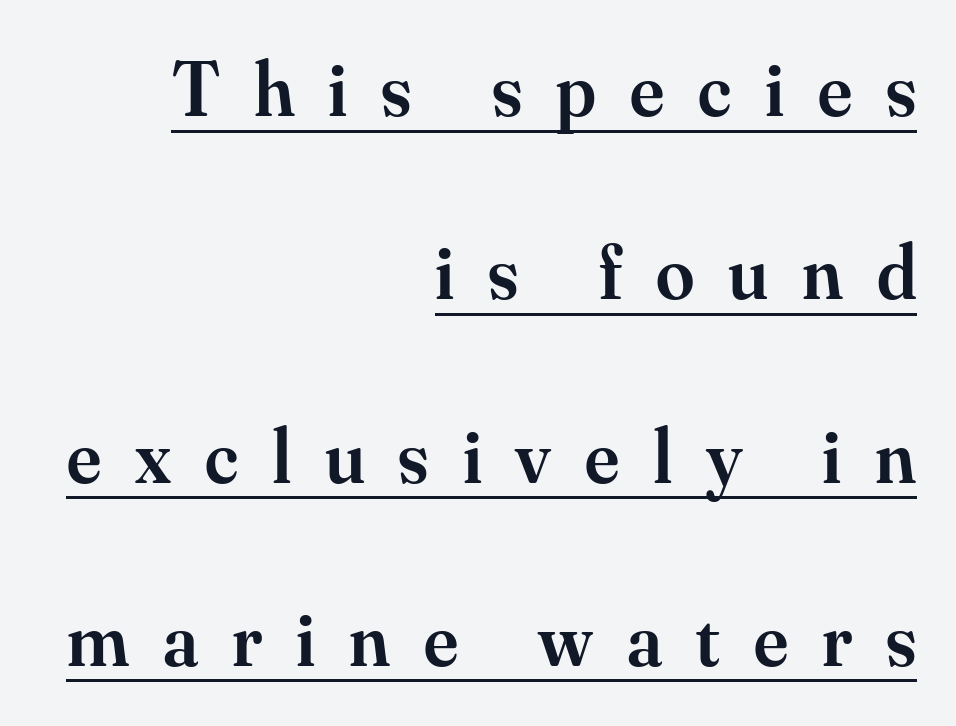
The image shows 77 px semibold serif type, upright; set right-aligned, loose line spacing (2.38x), unusually wide letter spacing (+0.44 em), underlined; medium stroke contrast and a small x-height.
